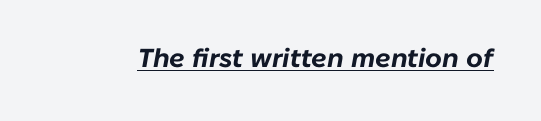
Q: Is the text bold? A: Yes.
Q: Is the text italic (slanted)? A: Yes, it leans right by about 10 degrees.
Q: Is the text underlined? A: Yes.
Q: Is the spacing between letters normal or unusually wide? A: Normal.
